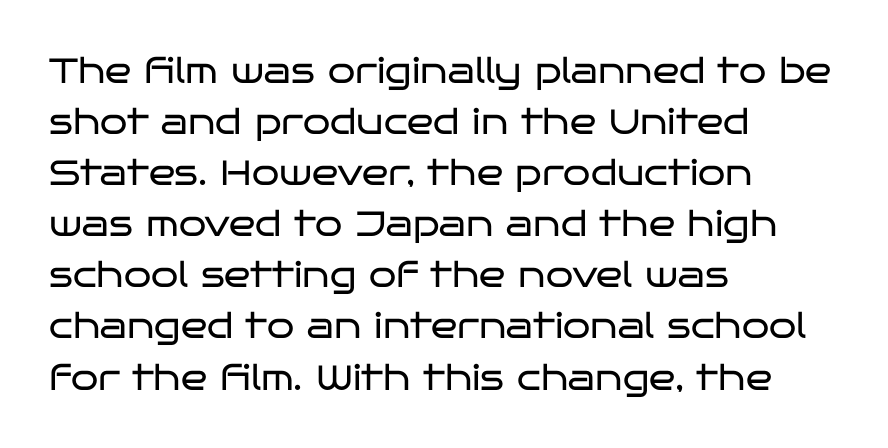
Q: Is the text bold? A: No.
Q: Is the text italic (slanted)? A: No, it is upright.
Q: Is the typeface a serif or a sans-serif typeface? A: Sans-serif.
Q: Is the text underlined? A: No.
Q: How is the paragraph aligned? A: Left-aligned.
Q: Is the spacing between letters normal or unusually wide? A: Normal.
Q: Is the spacing between lines tight, normal or loose? A: Normal.
Q: Width (condensed, normal, or wide)? A: Wide.
Q: Stroke contrast? A: Low.
Q: x-height? A: Large.
Q: Monospaced? A: No.
